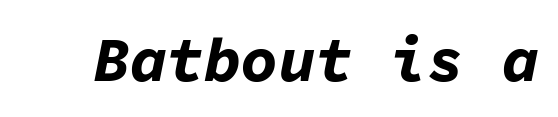
Q: Is the text bold? A: Yes.
Q: Is the text italic (slanted)? A: Yes, it leans right by about 11 degrees.
Q: Is the text underlined? A: No.
Q: Is the spacing between letters normal or unusually wide? A: Normal.
Q: Width (condensed, normal, or wide)? A: Normal.
Q: Stroke contrast? A: Low.
Q: x-height? A: Medium.
Q: Monospaced? A: Yes.
